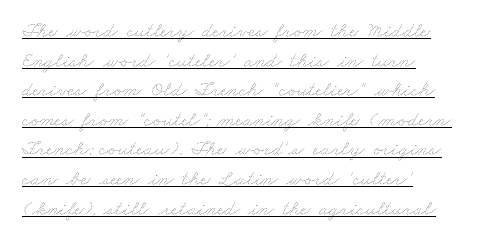
Leftover space on each line is placed entirely after the last word. Characters follow at the spacing the type designer built in. A rule runs beneath these lines of type. Weight class: somewhere from thin through regular.
